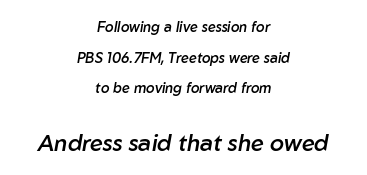
Q: Is the text bold? A: Semi-bold.
Q: Is the text italic (slanted)? A: Yes, it leans right by about 10 degrees.
Q: Is the text underlined? A: No.
Q: How is the paragraph aligned? A: Centered.
Q: Is the spacing between letters normal or unusually wide? A: Normal.
Q: Is the spacing between lines tight, normal or loose? A: Loose.
Q: Which block of text is set in a larger size, the first (top) or the second (bottom)? A: The second (bottom) one.
